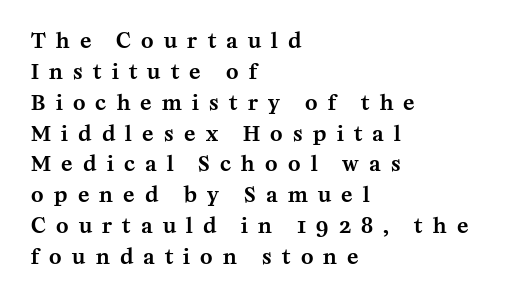
Q: Is the text italic (slanted)? A: No, it is upright.
Q: Is the text underlined? A: No.
Q: How is the paragraph aligned? A: Left-aligned.
Q: Is the spacing between letters normal or unusually wide? A: Unusually wide.
Q: Is the spacing between lines tight, normal or loose? A: Normal.
